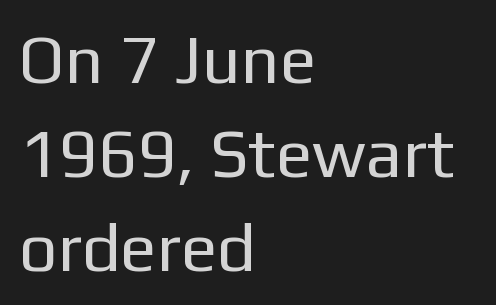
The letters advance in unequal steps, a hallmark of proportional type. The letters carry no serifs — their stems end cleanly without finishing strokes. The compositor pushed each line to the left boundary. Posture: upright roman.
